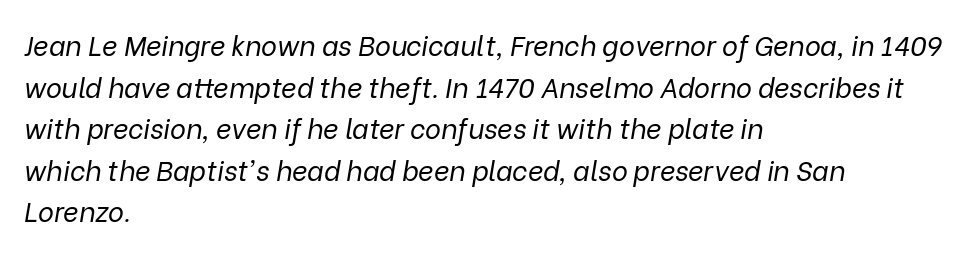
{"italic": "yes", "lean": "right", "slant_degrees": 9, "bold": "no", "underline": "no", "align": "left", "line_spacing": "normal", "line_spacing_ratio": 1.54, "letter_spacing": "normal", "letter_spacing_em": 0.0, "glyph_px": 27}
